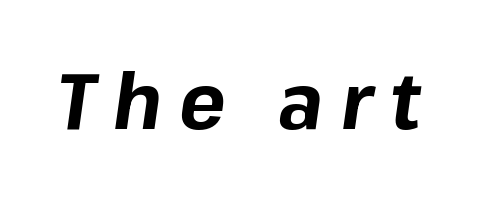
Q: Is the text bold? A: Yes.
Q: Is the text italic (slanted)? A: Yes, it leans right by about 8 degrees.
Q: Is the text underlined? A: No.
Q: Is the spacing between letters normal or unusually wide? A: Unusually wide.
Q: Width (condensed, normal, or wide)? A: Normal.
Q: Stroke contrast? A: Low.
Q: x-height? A: Medium.
Q: Monospaced? A: No.
